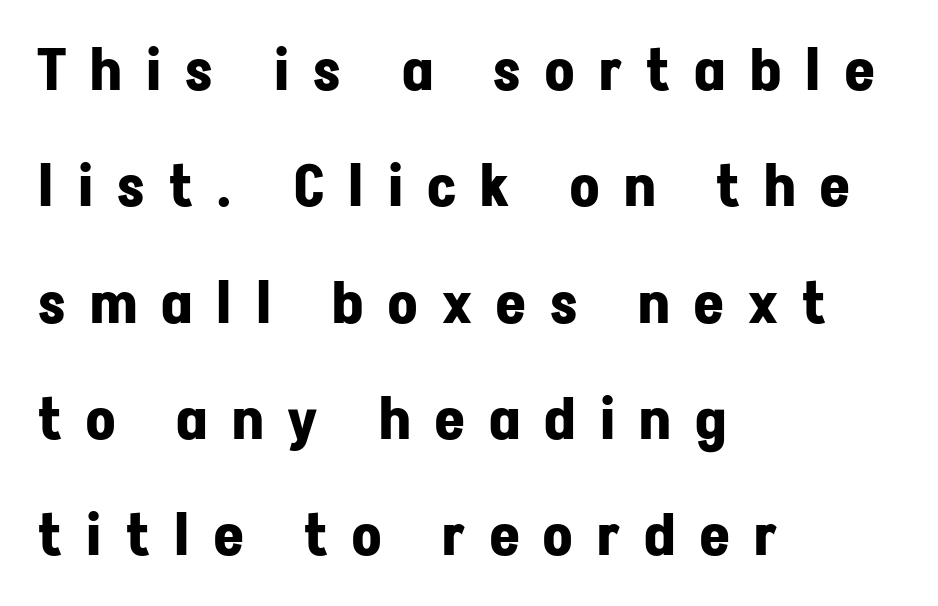
{"serif": "no", "italic": "no", "bold": "yes", "weight": "bold", "width": "normal", "stroke_contrast": "low", "x_height": "medium", "monospaced": "no", "underline": "no", "align": "left", "line_spacing": "loose", "line_spacing_ratio": 2.04, "letter_spacing": "wide", "letter_spacing_em": 0.43, "glyph_px": 57}
